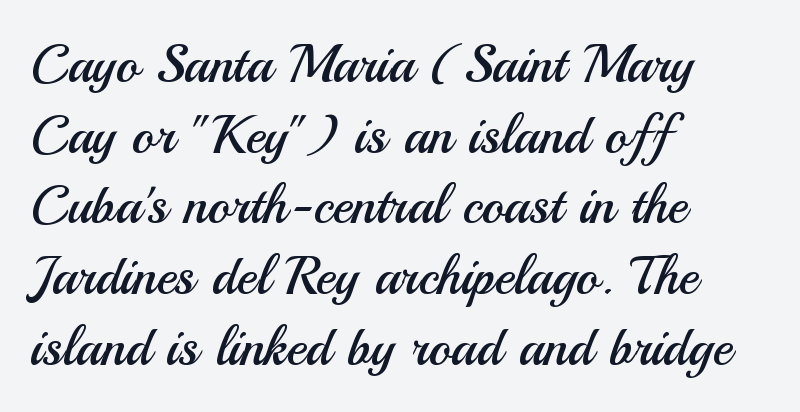
The image shows 54 px regular-weight sans-serif type; set left-aligned, normal line spacing (1.31x), normal letter spacing, not underlined; medium stroke contrast and a small x-height.
